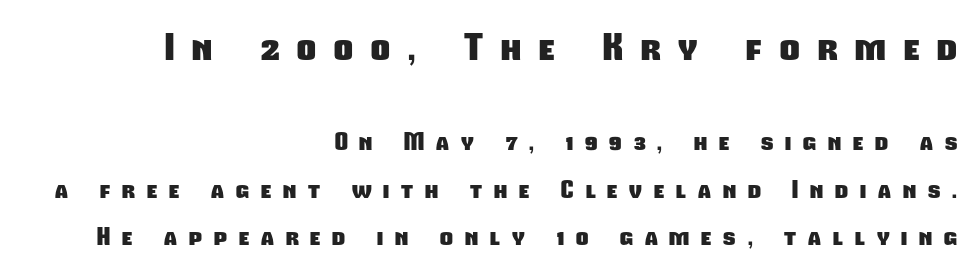
{"serif": "no", "bold": "yes", "weight": "heavy", "width": "condensed", "stroke_contrast": "low", "x_height": "medium", "monospaced": "no", "underline": "no", "align": "right", "line_spacing": "loose", "line_spacing_ratio": 1.91, "letter_spacing": "wide", "letter_spacing_em": 0.48, "larger_block": "first", "size_ratio": 1.52, "glyph_px": 38}
